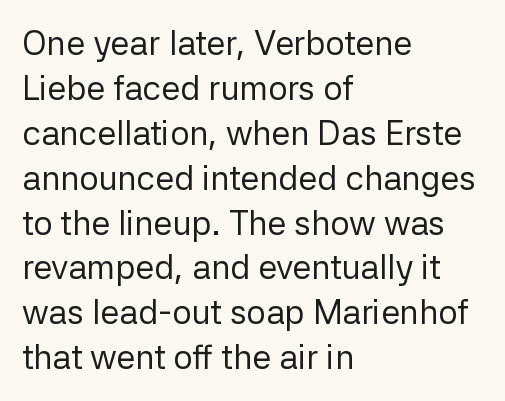
The image shows 34 px regular-weight sans-serif type, upright; set left-aligned, normal line spacing (1.32x), normal letter spacing, not underlined; low stroke contrast and a medium x-height.
